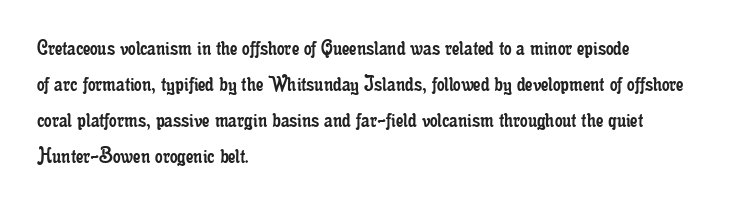
{"italic": "no", "bold": "no", "underline": "no", "align": "left", "line_spacing": "normal", "line_spacing_ratio": 1.5, "letter_spacing": "normal", "letter_spacing_em": 0.0, "glyph_px": 24}
